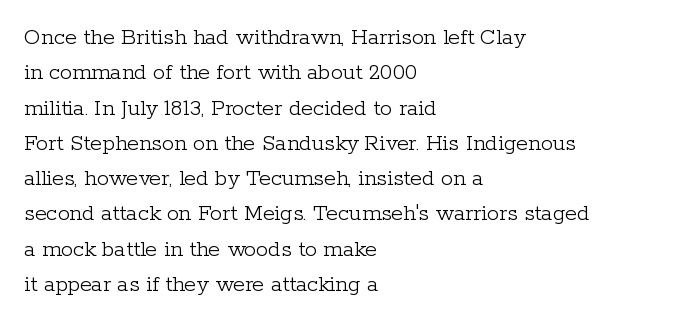
The image shows 24 px text type, upright; set left-aligned, normal line spacing (1.47x), normal letter spacing, not underlined.
